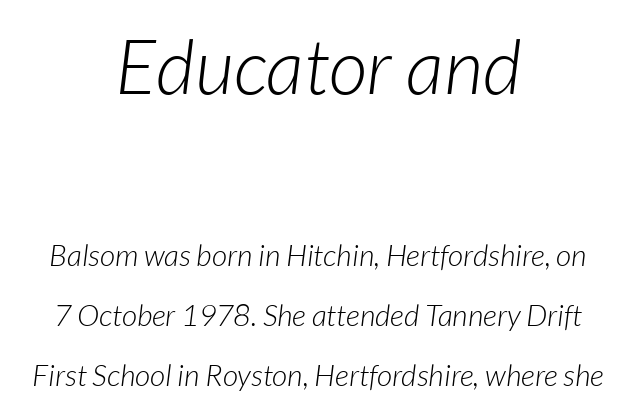
Q: Is the text bold? A: No.
Q: Is the typeface a serif or a sans-serif typeface? A: Sans-serif.
Q: Is the text underlined? A: No.
Q: How is the paragraph aligned? A: Centered.
Q: Is the spacing between letters normal or unusually wide? A: Normal.
Q: Is the spacing between lines tight, normal or loose? A: Loose.
Q: Which block of text is set in a larger size, the first (top) or the second (bottom)? A: The first (top) one.
Q: Width (condensed, normal, or wide)? A: Normal.
Q: Stroke contrast? A: Low.
Q: x-height? A: Medium.
Q: Monospaced? A: No.
